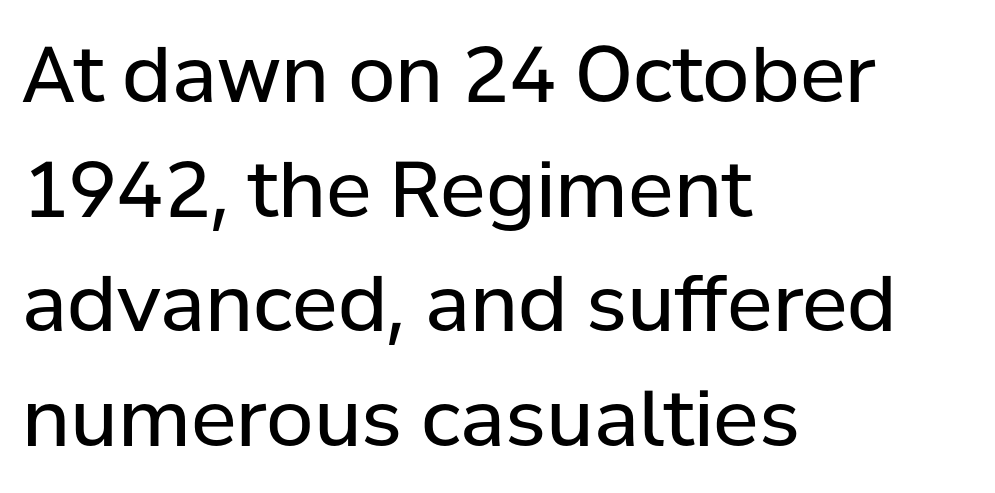
{"serif": "no", "italic": "no", "bold": "no", "weight": "regular", "width": "normal", "stroke_contrast": "low", "x_height": "medium", "monospaced": "no", "underline": "no", "align": "left", "line_spacing": "normal", "line_spacing_ratio": 1.49, "letter_spacing": "normal", "letter_spacing_em": 0.0, "glyph_px": 77}
